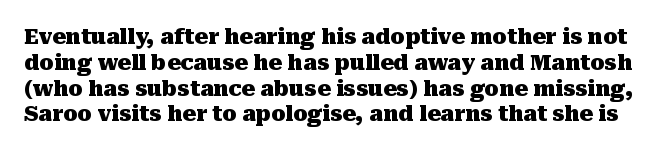
Q: Is the text bold? A: Yes.
Q: Is the text italic (slanted)? A: No, it is upright.
Q: Is the text underlined? A: No.
Q: Is the spacing between letters normal or unusually wide? A: Normal.
